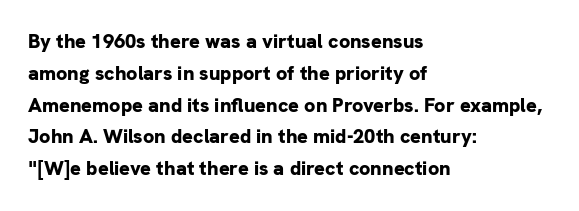
{"italic": "no", "bold": "yes", "underline": "no", "align": "left", "line_spacing": "normal", "line_spacing_ratio": 1.59, "letter_spacing": "normal", "letter_spacing_em": 0.0, "glyph_px": 20}
